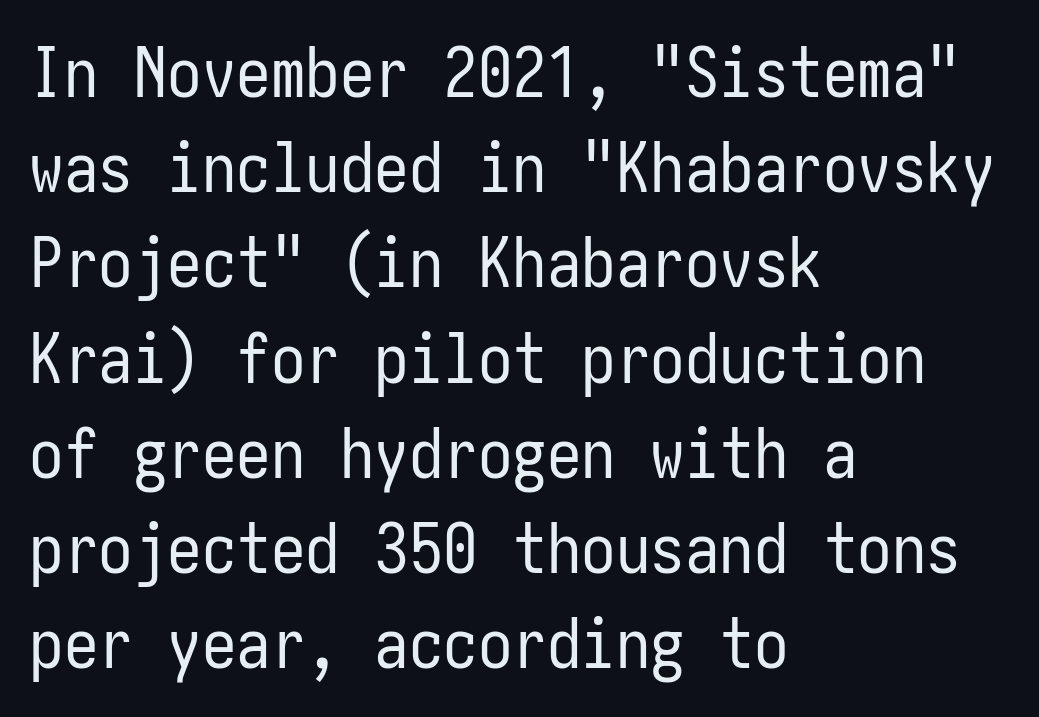
The rag falls on the right side of this text block. Tracking here is standard; glyphs follow each other at the usual distance. Ordinary non-slanted type is in use. The space beneath each line is pristine and unruled. The space between consecutive lines is moderate. A light-to-regular cut is what we see here.
